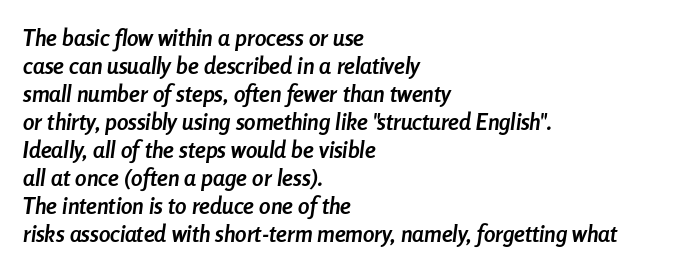
The image shows 23 px bold type, italic (leaning right); set left-aligned, line spacing 1.22x, normal letter spacing, not underlined.
